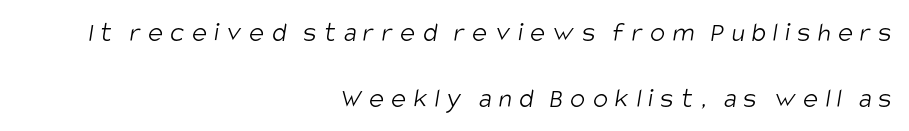
Bare-footed words on every line. Short note: letters widely spaced. If you drew a ruler down the right edge, every line would touch it. Grotesque or geometric, the face here clearly has no serifs.
